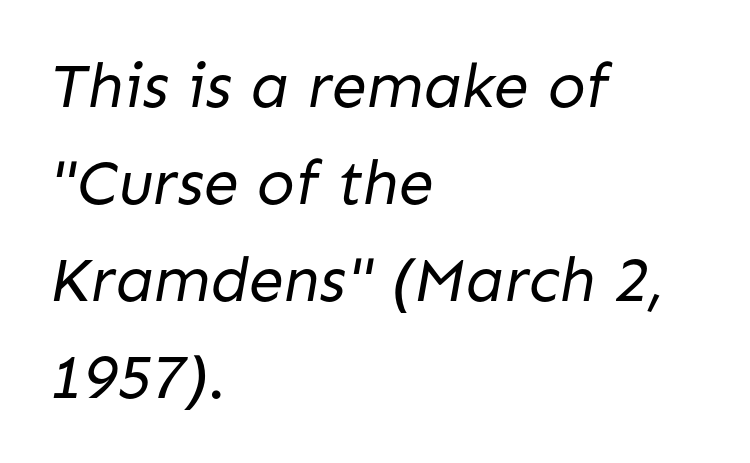
Q: Is the text bold? A: No.
Q: Is the typeface a serif or a sans-serif typeface? A: Sans-serif.
Q: Is the text underlined? A: No.
Q: How is the paragraph aligned? A: Left-aligned.
Q: Is the spacing between letters normal or unusually wide? A: Normal.
Q: Is the spacing between lines tight, normal or loose? A: Normal.
Q: Width (condensed, normal, or wide)? A: Normal.
Q: Stroke contrast? A: Low.
Q: x-height? A: Medium.
Q: Monospaced? A: No.
